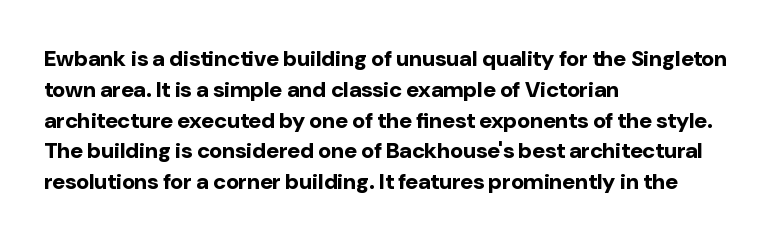
The image shows 22 px bold type, upright; set left-aligned, normal line spacing (1.4x), normal letter spacing, not underlined.
